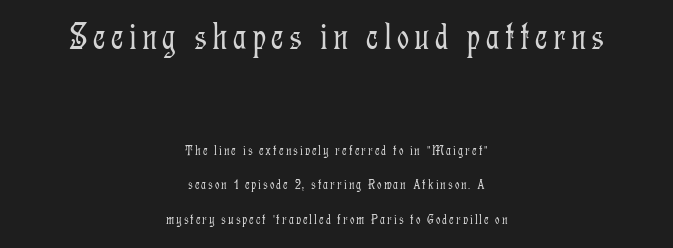
Each letter keeps its own natural width here, so spacing adapts to shape. A clean baseline with only descenders dipping below it. Baseline-to-baseline distance is far greater than the letter height. These lines are composed in type with serifs.
